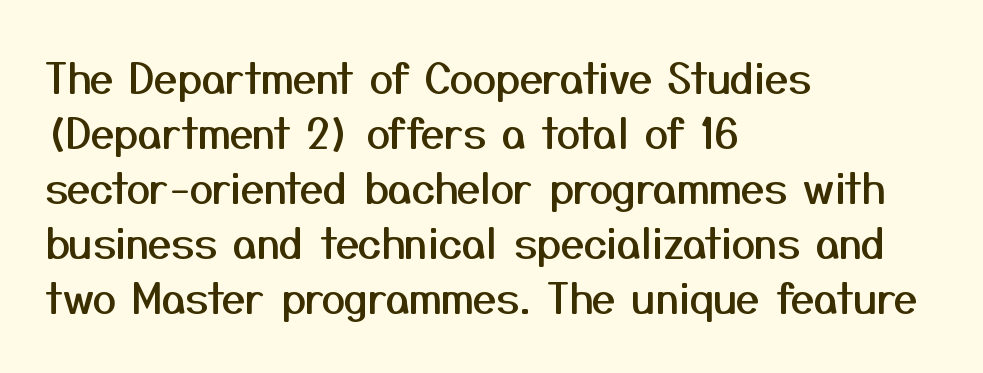
{"serif": "no", "italic": "no", "width": "normal", "stroke_contrast": "medium", "x_height": "medium", "monospaced": "no", "underline": "no", "align": "left", "line_spacing": "normal", "line_spacing_ratio": 1.31, "letter_spacing": "normal", "letter_spacing_em": 0.0, "glyph_px": 42}
